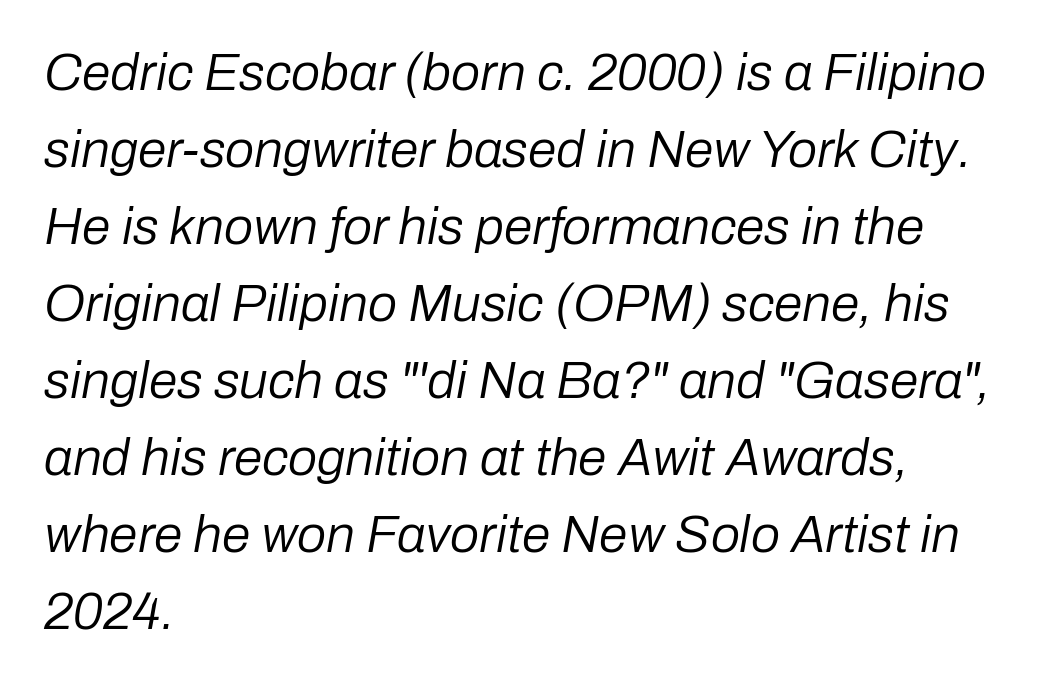
The image shows 52 px regular-weight type, italic (leaning right); set left-aligned, normal line spacing (1.48x), normal letter spacing, not underlined; low stroke contrast and a medium x-height.
